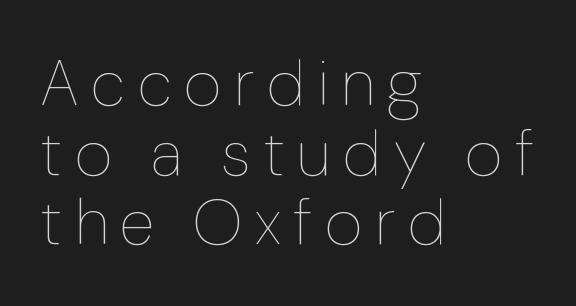
Just letters on the line, the space beneath them empty. Note the varied advance widths — an 'i' is clearly narrower than an 'm'. No chunkiness to these letters — they're not bold. The line-height multiplier appears low, near solid setting. The lines are quadded left.
